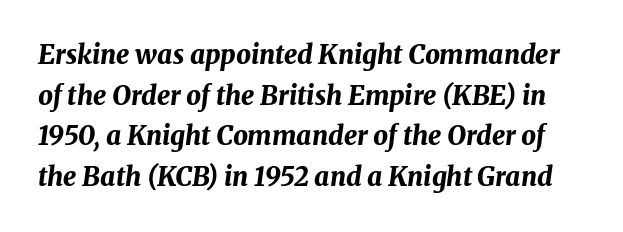
The image shows 26 px bold type, italic (leaning right); set normal line spacing (1.56x), normal letter spacing, not underlined.
